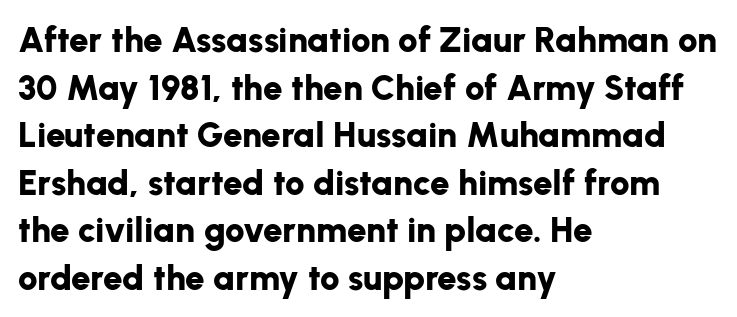
Q: Is the text bold? A: Yes.
Q: Is the text italic (slanted)? A: No, it is upright.
Q: Is the typeface a serif or a sans-serif typeface? A: Sans-serif.
Q: Is the text underlined? A: No.
Q: How is the paragraph aligned? A: Left-aligned.
Q: Is the spacing between letters normal or unusually wide? A: Normal.
Q: Is the spacing between lines tight, normal or loose? A: Normal.
Q: Width (condensed, normal, or wide)? A: Normal.
Q: Stroke contrast? A: Low.
Q: x-height? A: Medium.
Q: Monospaced? A: No.
